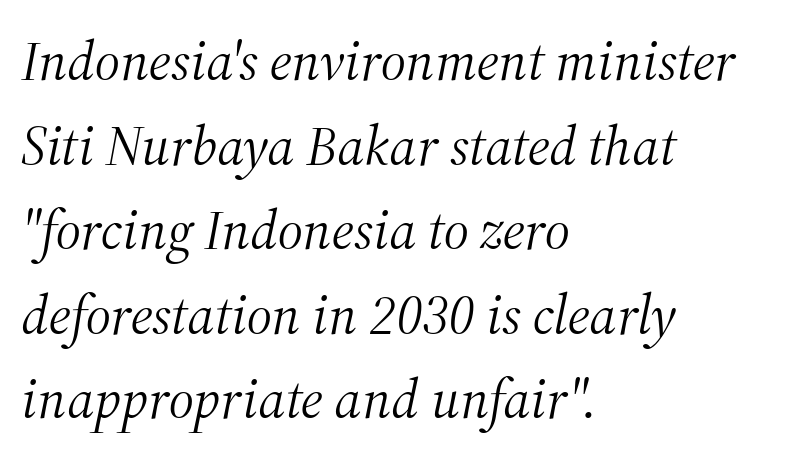
Q: Is the text bold? A: No.
Q: Is the text italic (slanted)? A: Yes, it leans right by about 12 degrees.
Q: Is the typeface a serif or a sans-serif typeface? A: Serif.
Q: Is the text underlined? A: No.
Q: How is the paragraph aligned? A: Left-aligned.
Q: Is the spacing between letters normal or unusually wide? A: Normal.
Q: Is the spacing between lines tight, normal or loose? A: Normal.
Q: Width (condensed, normal, or wide)? A: Normal.
Q: Stroke contrast? A: Medium.
Q: x-height? A: Medium.
Q: Monospaced? A: No.
